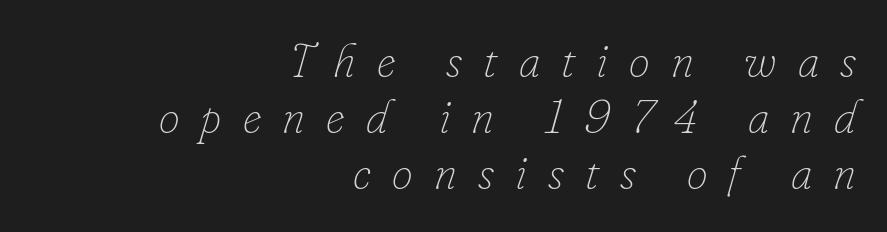
The image shows 47 px thin type, italic (leaning right); set right-aligned, line spacing 1.19x, unusually wide letter spacing (+0.45 em), not underlined; low stroke contrast and a small x-height.
